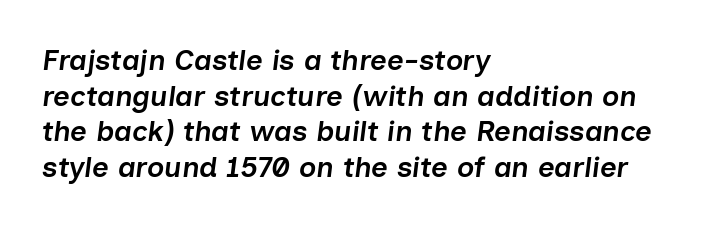
Here the glyphs are tracked normally, forming tight word shapes. Compared with a centered layout, this one pins lines to the left instead. Italic? Definitely — the glyphs are oblique. Each letter keeps its own natural width here, so spacing adapts to shape. Is the type bold? Partly — it's a semibold, heavier than regular but not fully bold. Letters rest on an invisible, unmarked baseline.
